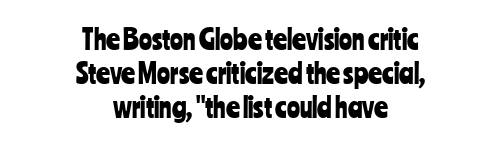
{"italic": "no", "underline": "no", "align": "center", "line_spacing": "normal", "line_spacing_ratio": 1.26, "letter_spacing": "normal", "letter_spacing_em": 0.0, "glyph_px": 27}
